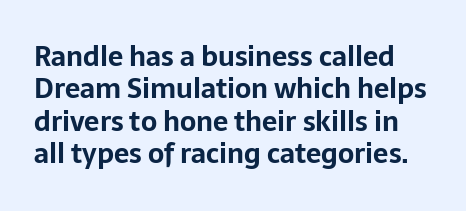
Q: Is the text bold? A: Yes.
Q: Is the text italic (slanted)? A: No, it is upright.
Q: Is the text underlined? A: No.
Q: Is the spacing between letters normal or unusually wide? A: Normal.
